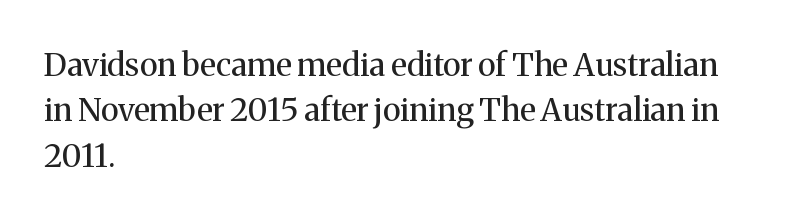
The image shows 32 px regular-weight serif type, upright; set left-aligned, normal line spacing (1.42x), normal letter spacing, not underlined; medium stroke contrast and a medium x-height.
